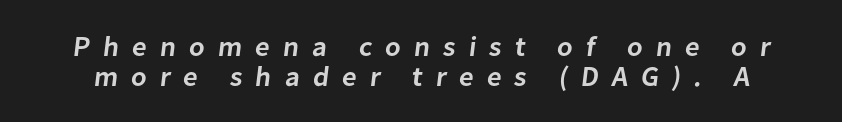
{"serif": "no", "bold": "semi", "weight": "semibold", "width": "normal", "stroke_contrast": "low", "x_height": "medium", "monospaced": "no", "underline": "no", "line_spacing": "tight", "line_spacing_ratio": 1.07, "letter_spacing": "wide", "letter_spacing_em": 0.46, "glyph_px": 28}
